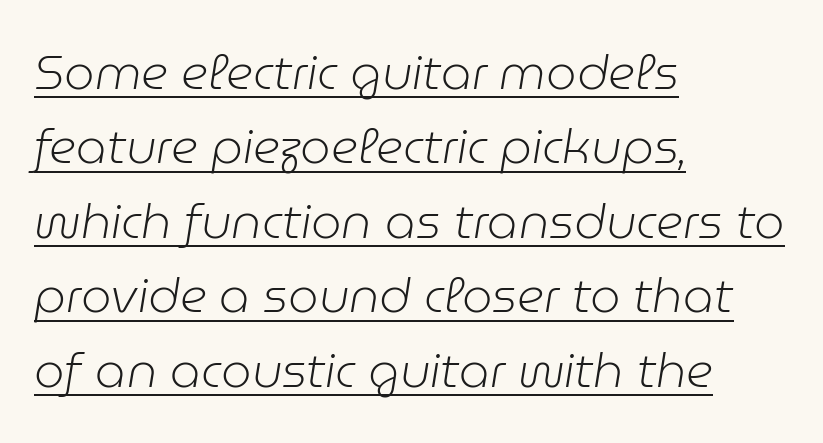
The image shows 48 px light type, italic (leaning right); set left-aligned, normal line spacing (1.55x), normal letter spacing, underlined; low stroke contrast and a medium x-height.
